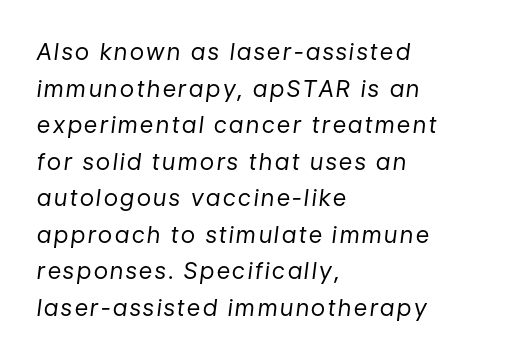
Q: Is the text bold? A: No.
Q: Is the text italic (slanted)? A: Yes, it leans right by about 7 degrees.
Q: Is the text underlined? A: No.
Q: How is the paragraph aligned? A: Left-aligned.
Q: Is the spacing between lines tight, normal or loose? A: Normal.
